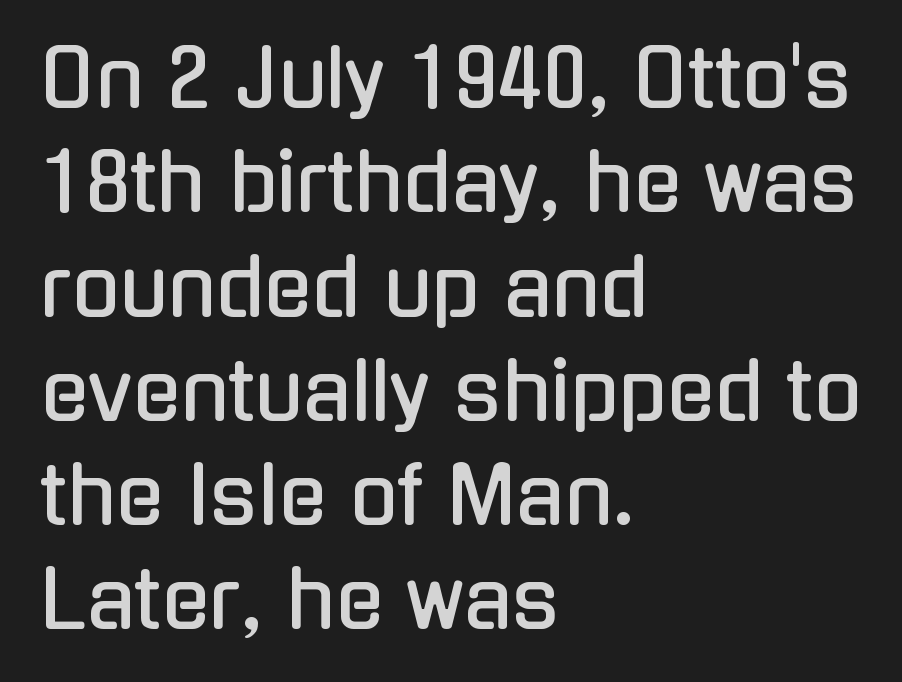
{"serif": "no", "italic": "no", "width": "condensed", "stroke_contrast": "low", "x_height": "medium", "monospaced": "no", "underline": "no", "align": "left", "line_spacing": "normal", "line_spacing_ratio": 1.32, "letter_spacing": "normal", "letter_spacing_em": 0.0, "glyph_px": 79}
